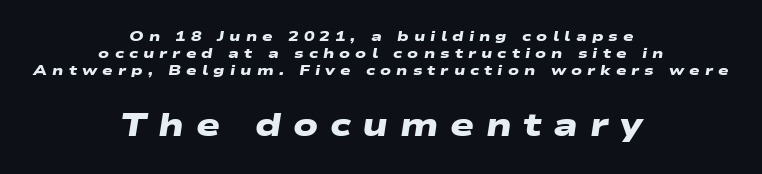
{"serif": "no", "bold": "yes", "weight": "heavy", "width": "wide", "stroke_contrast": "low", "x_height": "medium", "monospaced": "no", "underline": "no", "align": "center", "line_spacing_ratio": 1.22, "letter_spacing": "wide", "letter_spacing_em": 0.36, "larger_block": "second", "size_ratio": 2.29, "glyph_px": 32}
